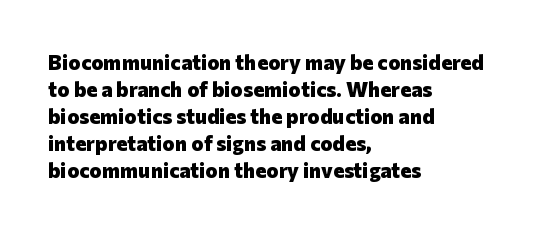
Q: Is the text bold? A: Yes.
Q: Is the text italic (slanted)? A: No, it is upright.
Q: Is the text underlined? A: No.
Q: How is the paragraph aligned? A: Left-aligned.
Q: Is the spacing between letters normal or unusually wide? A: Normal.
Q: Is the spacing between lines tight, normal or loose? A: Normal.
